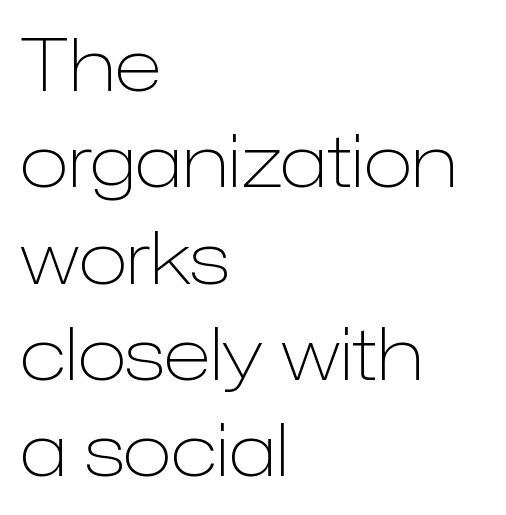
The image shows 73 px light sans-serif type, upright; set left-aligned, normal line spacing (1.32x), normal letter spacing, not underlined; low stroke contrast and a medium x-height.
